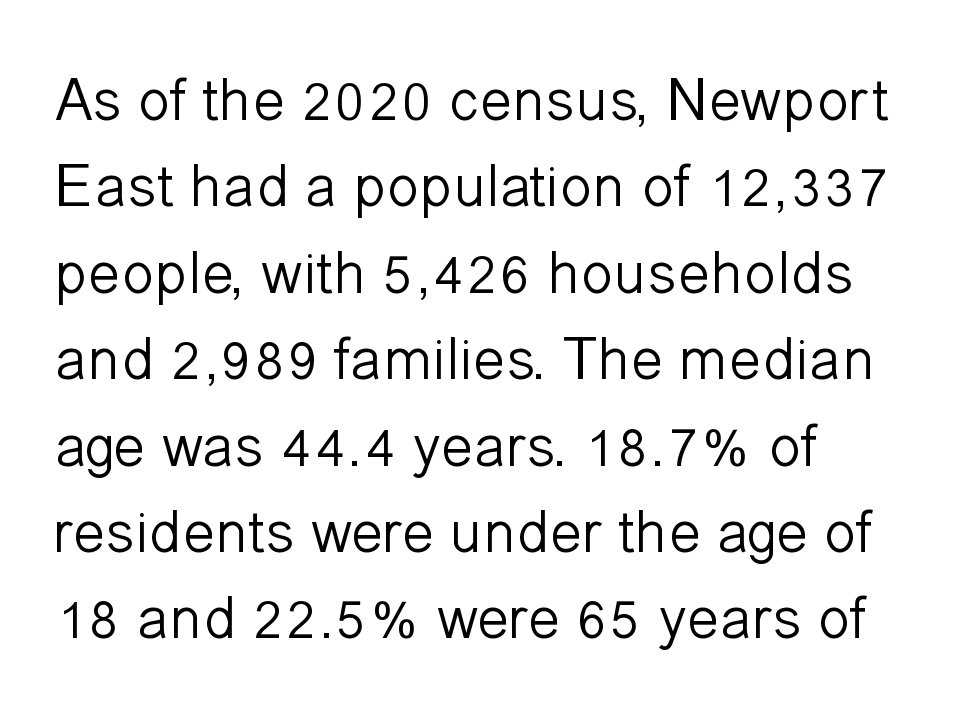
{"serif": "no", "italic": "no", "bold": "no", "weight": "light", "width": "normal", "stroke_contrast": "low", "x_height": "medium", "monospaced": "no", "underline": "no", "align": "left", "line_spacing": "normal", "line_spacing_ratio": 1.44, "letter_spacing": "normal", "letter_spacing_em": 0.0, "glyph_px": 60}
